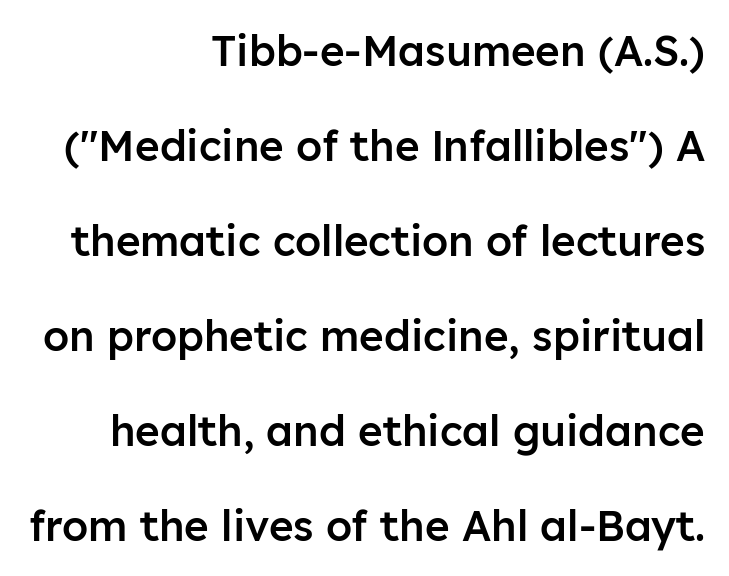
The image shows 42 px semibold sans-serif type, upright; set right-aligned, loose line spacing (2.26x), normal letter spacing, not underlined; low stroke contrast and a medium x-height.
